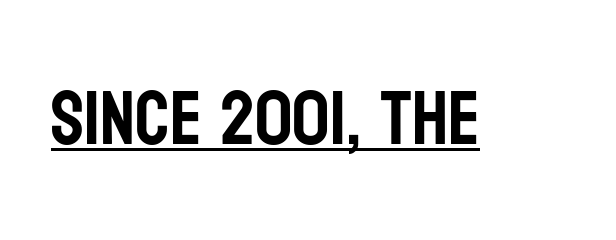
{"serif": "no", "italic": "no", "width": "condensed", "stroke_contrast": "low", "x_height": "large", "monospaced": "no", "underline": "yes", "letter_spacing": "normal", "letter_spacing_em": 0.0, "glyph_px": 76}
